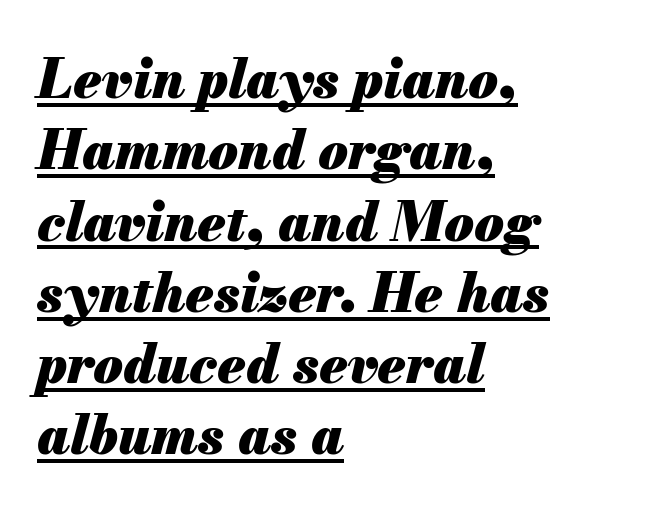
The image shows 54 px heavy type, italic (leaning right); set left-aligned, normal line spacing (1.32x), normal letter spacing, underlined; medium stroke contrast and a small x-height.
